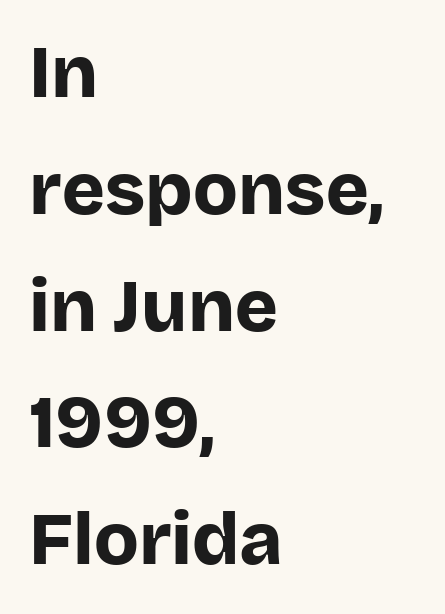
Q: Is the text bold? A: Yes.
Q: Is the text italic (slanted)? A: No, it is upright.
Q: Is the typeface a serif or a sans-serif typeface? A: Sans-serif.
Q: Is the text underlined? A: No.
Q: How is the paragraph aligned? A: Left-aligned.
Q: Is the spacing between letters normal or unusually wide? A: Normal.
Q: Is the spacing between lines tight, normal or loose? A: Normal.
Q: Width (condensed, normal, or wide)? A: Normal.
Q: Stroke contrast? A: Low.
Q: x-height? A: Large.
Q: Monospaced? A: No.
